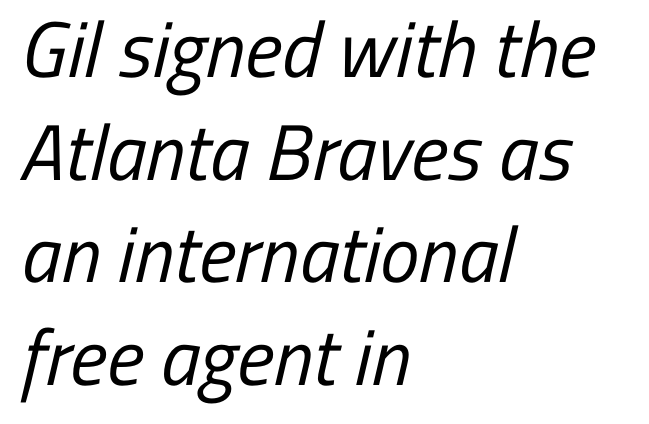
Q: Is the text bold? A: No.
Q: Is the typeface a serif or a sans-serif typeface? A: Sans-serif.
Q: Is the text underlined? A: No.
Q: How is the paragraph aligned? A: Left-aligned.
Q: Is the spacing between letters normal or unusually wide? A: Normal.
Q: Is the spacing between lines tight, normal or loose? A: Normal.
Q: Width (condensed, normal, or wide)? A: Condensed.
Q: Stroke contrast? A: Low.
Q: x-height? A: Medium.
Q: Monospaced? A: No.
